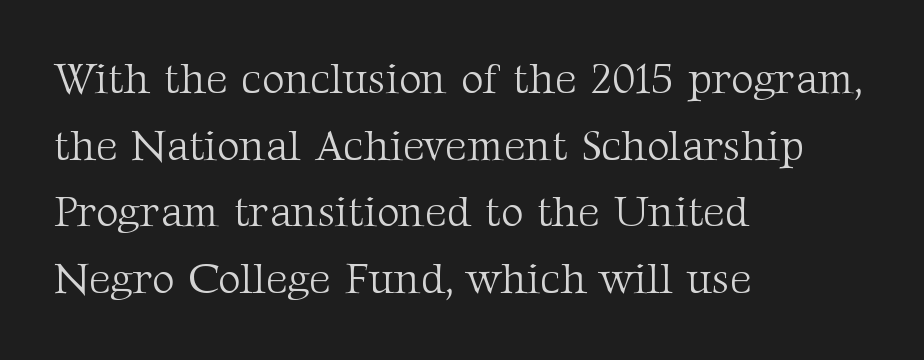
Bold? No — there's no thickening of the strokes. Posture: straight, roman, zero tilt. The designer left line spacing at the default. Each line starts at the same left margin while the right side varies. Here the designer chose a conventional face with non-uniform glyph widths.
